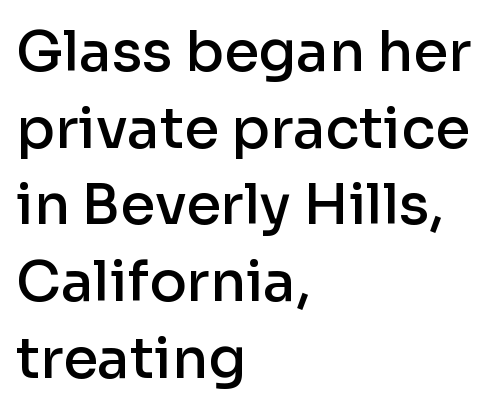
{"serif": "no", "italic": "no", "bold": "semi", "weight": "semibold", "width": "normal", "stroke_contrast": "low", "x_height": "medium", "monospaced": "no", "underline": "no", "align": "left", "line_spacing": "normal", "line_spacing_ratio": 1.37, "letter_spacing": "normal", "letter_spacing_em": 0.0, "glyph_px": 56}
